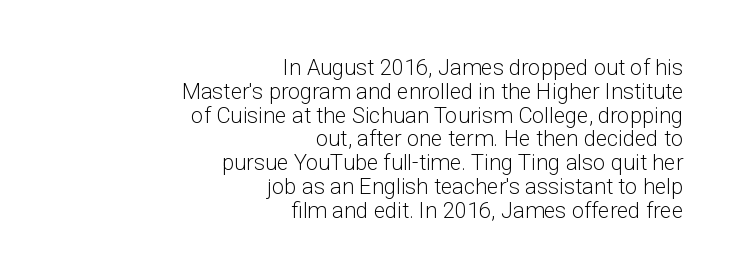
Compared with a flush-left layout, this one pins lines to the opposite, right side. Honestly, there is no underline to notice here at all. You could barely slide anything between these rows. No letter is thick-stroked: the sample isn't bold.
